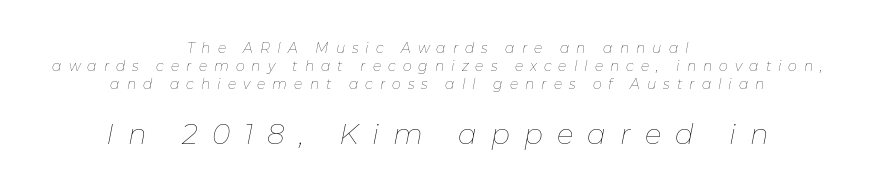
Larger block? The one below; the one above is distinctly smaller. This block has exactly the height ordinary leading produces. No heavy texture on the line: the type isn't bold. The letters advance in unequal steps, a hallmark of proportional type. Rule under the text: the space is simply empty.
